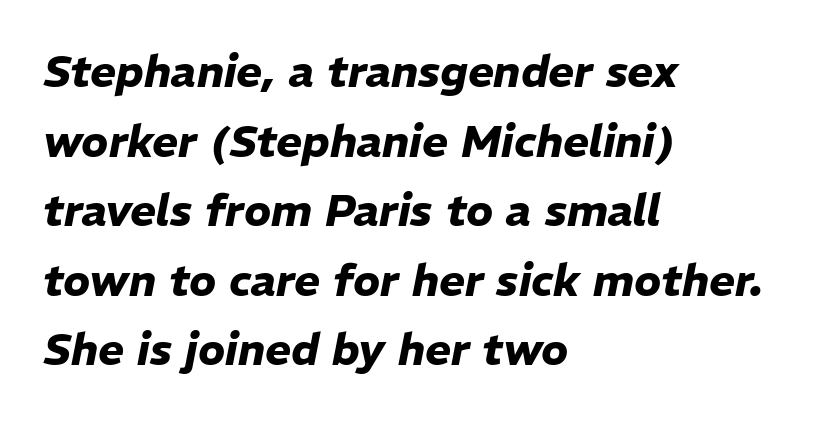
The image shows 44 px heavy type, italic (leaning right); set left-aligned, normal line spacing (1.58x), normal letter spacing, not underlined; low stroke contrast and a medium x-height.
